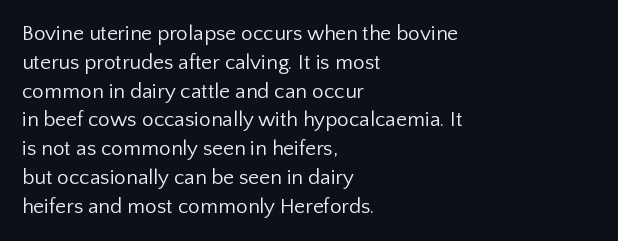
{"italic": "no", "bold": "no", "underline": "no", "align": "left", "line_spacing": "normal", "line_spacing_ratio": 1.37, "letter_spacing": "normal", "letter_spacing_em": 0.0, "glyph_px": 21}
